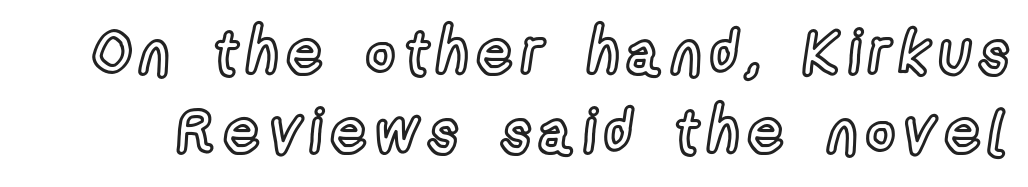
{"width": "condensed", "x_height": "medium", "monospaced": "no", "underline": "no", "line_spacing": "normal", "line_spacing_ratio": 1.28, "glyph_px": 62}
